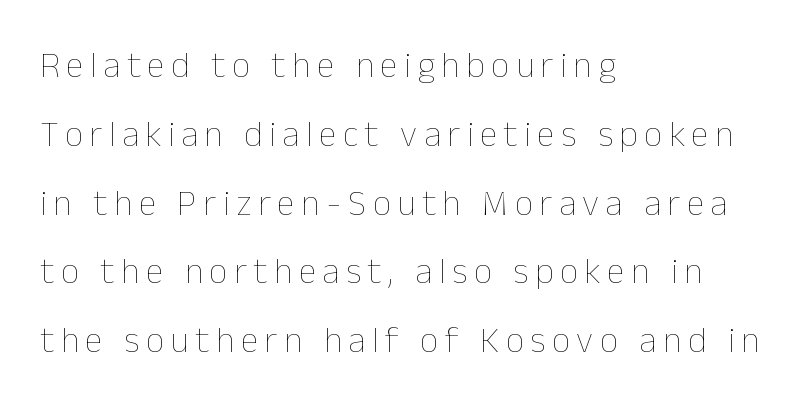
{"italic": "no", "bold": "no", "weight": "thin", "width": "normal", "stroke_contrast": "low", "x_height": "medium", "monospaced": "no", "underline": "no", "align": "left", "line_spacing": "loose", "line_spacing_ratio": 1.91, "glyph_px": 36}
